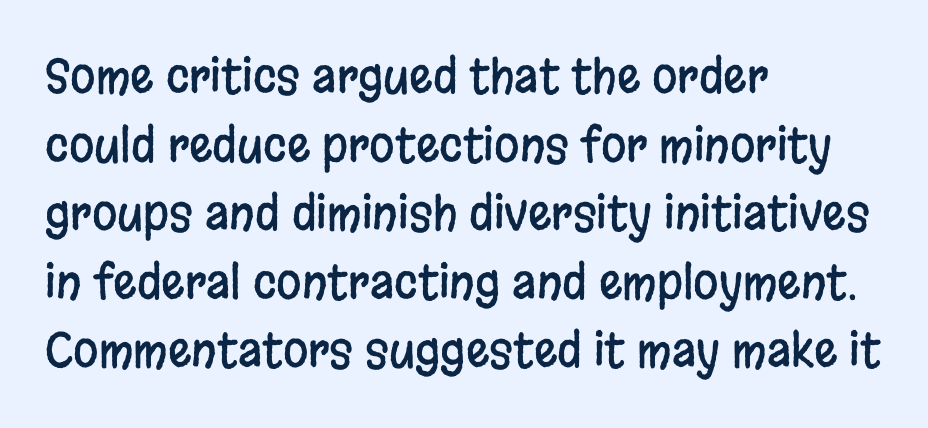
{"serif": "no", "italic": "no", "width": "condensed", "stroke_contrast": "low", "x_height": "large", "monospaced": "no", "underline": "no", "align": "left", "line_spacing": "normal", "line_spacing_ratio": 1.49, "letter_spacing": "normal", "letter_spacing_em": 0.0, "glyph_px": 46}
